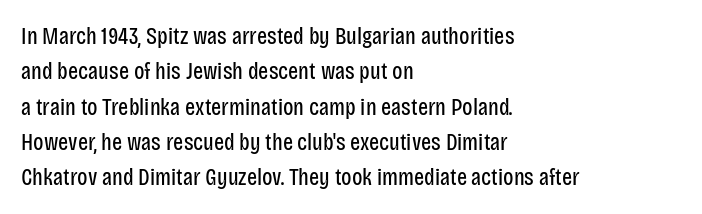
{"italic": "no", "bold": "no", "underline": "no", "align": "left", "line_spacing": "normal", "line_spacing_ratio": 1.47, "letter_spacing": "normal", "letter_spacing_em": 0.0, "glyph_px": 24}
